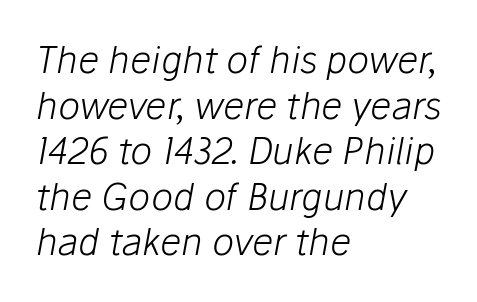
The image shows 37 px light type, italic (leaning right); set left-aligned, line spacing 1.23x, normal letter spacing, not underlined; low stroke contrast and a medium x-height.
